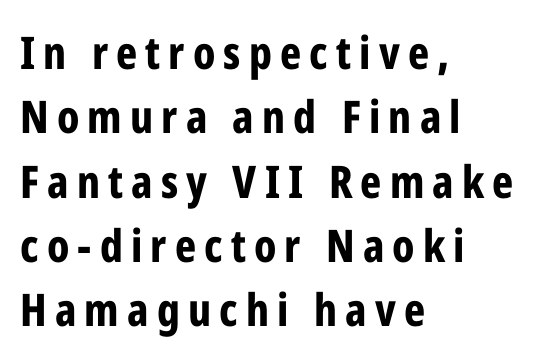
Q: Is the text bold? A: Yes.
Q: Is the text italic (slanted)? A: No, it is upright.
Q: Is the typeface a serif or a sans-serif typeface? A: Sans-serif.
Q: Is the text underlined? A: No.
Q: How is the paragraph aligned? A: Left-aligned.
Q: Is the spacing between lines tight, normal or loose? A: Normal.
Q: Width (condensed, normal, or wide)? A: Condensed.
Q: Stroke contrast? A: Low.
Q: x-height? A: Medium.
Q: Monospaced? A: No.
